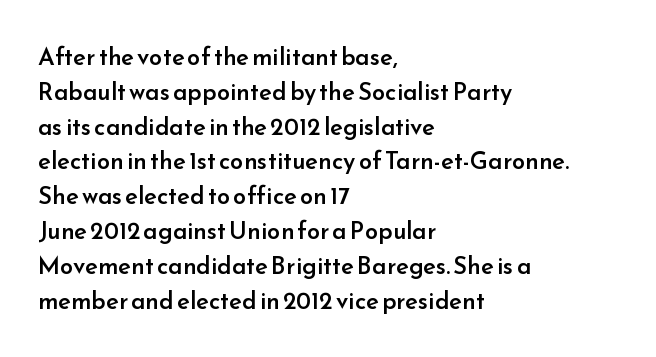
Q: Is the text bold? A: Semi-bold.
Q: Is the text italic (slanted)? A: No, it is upright.
Q: Is the text underlined? A: No.
Q: How is the paragraph aligned? A: Left-aligned.
Q: Is the spacing between letters normal or unusually wide? A: Normal.
Q: Is the spacing between lines tight, normal or loose? A: Normal.
